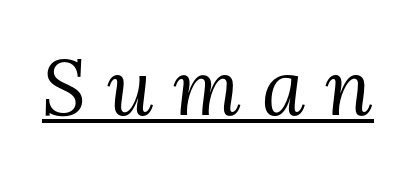
The image shows 78 px regular-weight serif type, italic (leaning right); set unusually wide letter spacing (+0.26 em), underlined; medium stroke contrast and a medium x-height.
